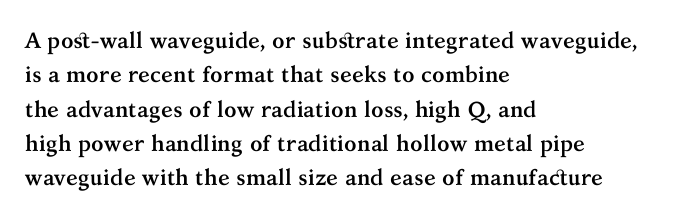
{"italic": "no", "bold": "yes", "underline": "no", "align": "left", "line_spacing": "normal", "line_spacing_ratio": 1.56, "letter_spacing": "normal", "letter_spacing_em": 0.0, "glyph_px": 22}
